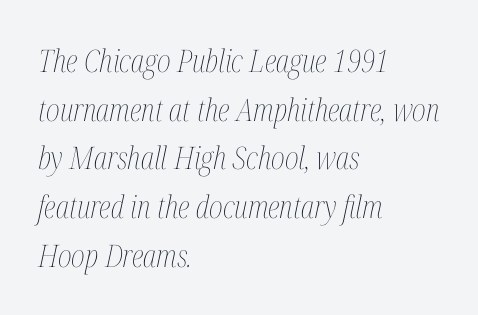
The image shows 31 px thin, condensed type, italic (leaning right); set left-aligned, normal line spacing (1.57x), normal letter spacing, not underlined; medium stroke contrast and a medium x-height.
